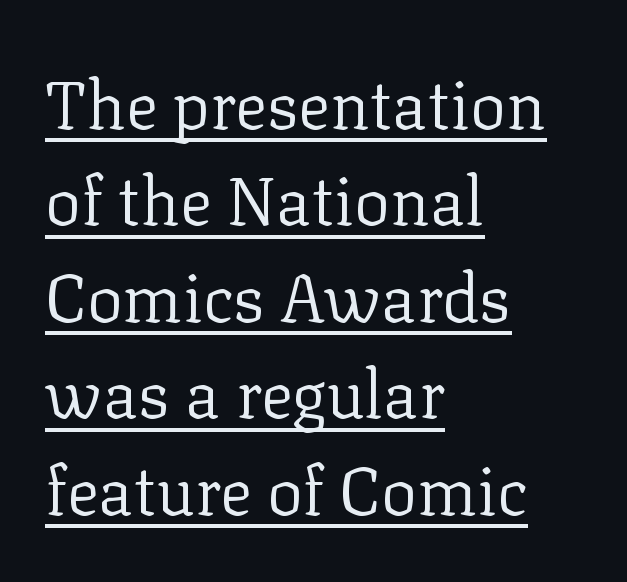
Q: Is the text bold? A: No.
Q: Is the text italic (slanted)? A: No, it is upright.
Q: Is the typeface a serif or a sans-serif typeface? A: Serif.
Q: Is the text underlined? A: Yes.
Q: How is the paragraph aligned? A: Left-aligned.
Q: Is the spacing between letters normal or unusually wide? A: Normal.
Q: Is the spacing between lines tight, normal or loose? A: Normal.
Q: Width (condensed, normal, or wide)? A: Normal.
Q: Stroke contrast? A: Low.
Q: x-height? A: Medium.
Q: Monospaced? A: No.
